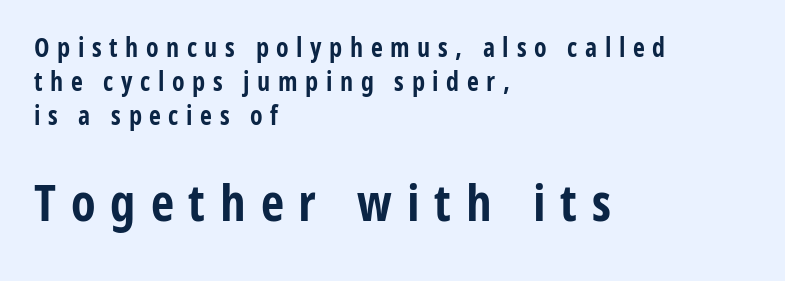
{"serif": "no", "italic": "no", "bold": "yes", "weight": "bold", "width": "condensed", "stroke_contrast": "low", "x_height": "medium", "monospaced": "no", "underline": "no", "align": "left", "line_spacing": "normal", "line_spacing_ratio": 1.3, "letter_spacing": "wide", "letter_spacing_em": 0.29, "larger_block": "second", "size_ratio": 1.96, "glyph_px": 51}
